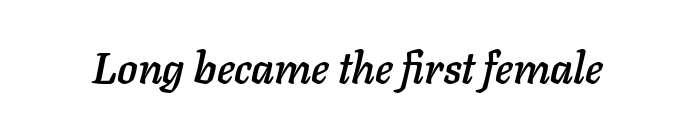
The image shows 43 px text type, italic (leaning right); set normal letter spacing, not underlined; low stroke contrast and a medium x-height.
